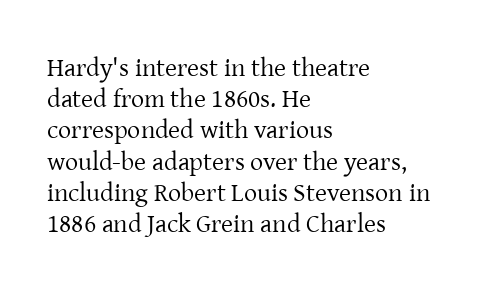
Q: Is the text bold? A: No.
Q: Is the text italic (slanted)? A: No, it is upright.
Q: Is the text underlined? A: No.
Q: How is the paragraph aligned? A: Left-aligned.
Q: Is the spacing between letters normal or unusually wide? A: Normal.
